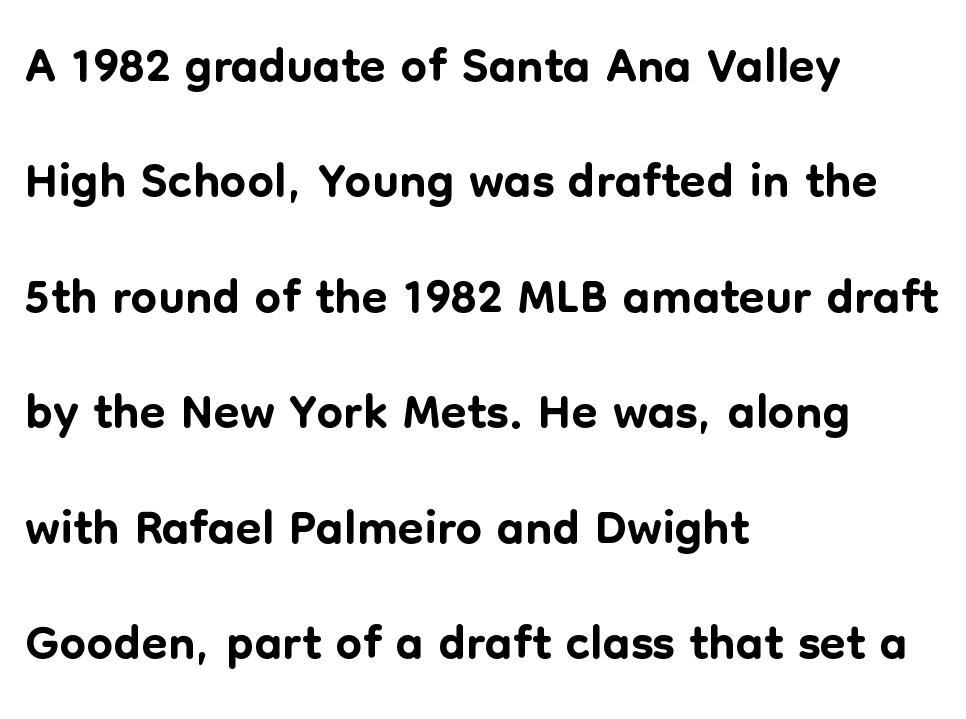
Q: Is the text italic (slanted)? A: No, it is upright.
Q: Is the typeface a serif or a sans-serif typeface? A: Sans-serif.
Q: Is the text underlined? A: No.
Q: How is the paragraph aligned? A: Left-aligned.
Q: Is the spacing between letters normal or unusually wide? A: Normal.
Q: Is the spacing between lines tight, normal or loose? A: Normal.
Q: Width (condensed, normal, or wide)? A: Normal.
Q: Stroke contrast? A: Low.
Q: x-height? A: Medium.
Q: Monospaced? A: No.
